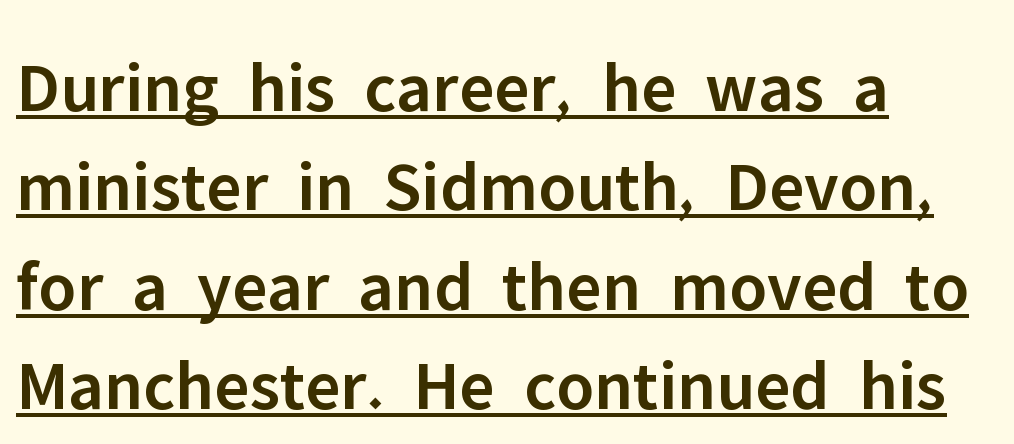
The image shows 72 px semibold sans-serif type, upright; set left-aligned, normal line spacing (1.38x), normal letter spacing, underlined; low stroke contrast and a medium x-height.
